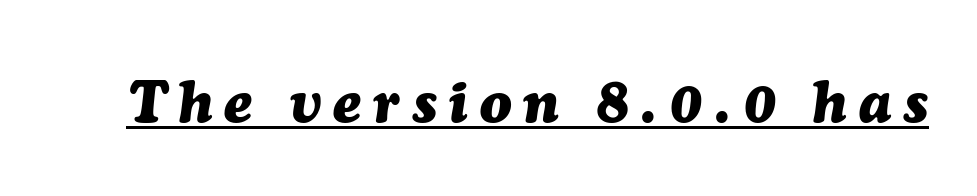
{"italic": "yes", "lean": "right", "slant_degrees": 7, "bold": "yes", "weight": "heavy", "width": "normal", "stroke_contrast": "medium", "x_height": "medium", "monospaced": "no", "underline": "yes", "letter_spacing": "wide", "letter_spacing_em": 0.21, "glyph_px": 58}
